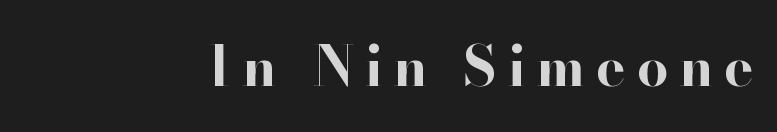
{"serif": "yes", "italic": "no", "bold": "yes", "weight": "bold", "width": "normal", "stroke_contrast": "high", "x_height": "small", "monospaced": "no", "underline": "no", "align": "right", "glyph_px": 56}
